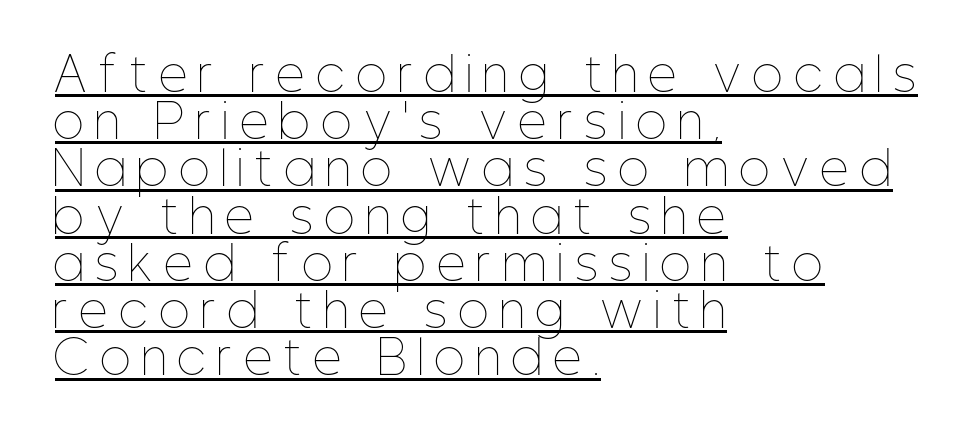
{"italic": "no", "bold": "no", "weight": "thin", "width": "condensed", "stroke_contrast": "low", "x_height": "medium", "monospaced": "no", "underline": "yes", "align": "left", "line_spacing": "tight", "line_spacing_ratio": 1.05, "letter_spacing": "wide", "letter_spacing_em": 0.26, "glyph_px": 45}
